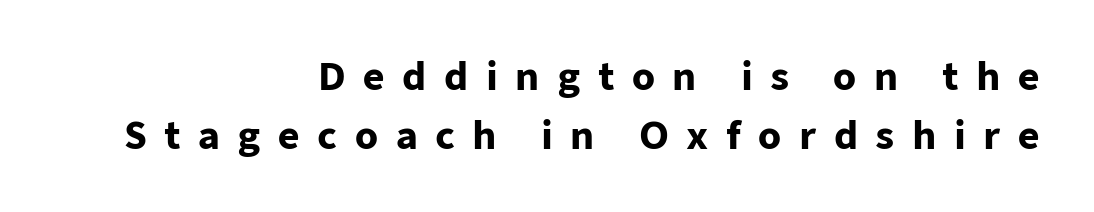
{"serif": "no", "italic": "no", "bold": "yes", "weight": "heavy", "width": "normal", "stroke_contrast": "low", "x_height": "medium", "monospaced": "no", "underline": "no", "align": "right", "line_spacing": "normal", "line_spacing_ratio": 1.59, "letter_spacing": "wide", "letter_spacing_em": 0.47, "glyph_px": 37}
